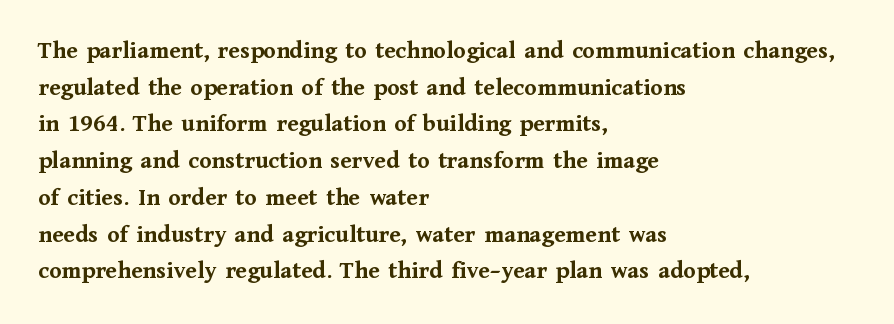
{"italic": "no", "bold": "yes", "underline": "no", "align": "left", "line_spacing": "normal", "line_spacing_ratio": 1.47, "letter_spacing": "normal", "letter_spacing_em": 0.0, "glyph_px": 25}
